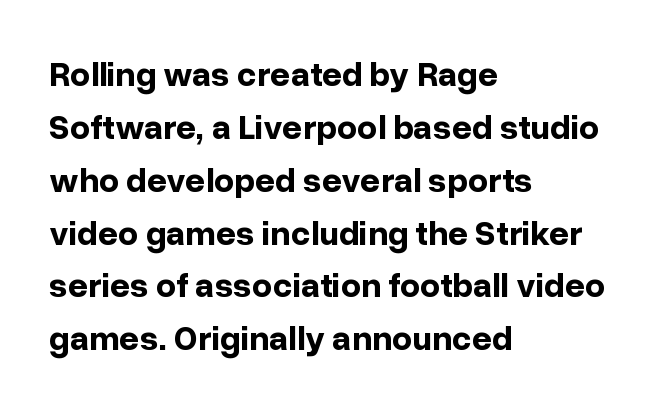
The image shows 35 px bold sans-serif type, upright; set left-aligned, normal line spacing (1.51x), normal letter spacing, not underlined; low stroke contrast and a medium x-height.
